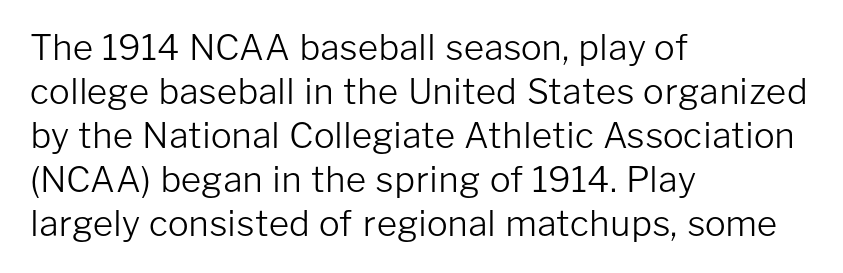
Unmarked baselines from the first word to the last. Is the type heavy? It reads as light-to-regular instead. This sample has the flowing, uneven cadence of proportional lettering. Students, observe: this is what conventionally led text looks like. Each line starts at the same left margin while the right side varies. I'd call this a sans setting — the letters go barefoot.
